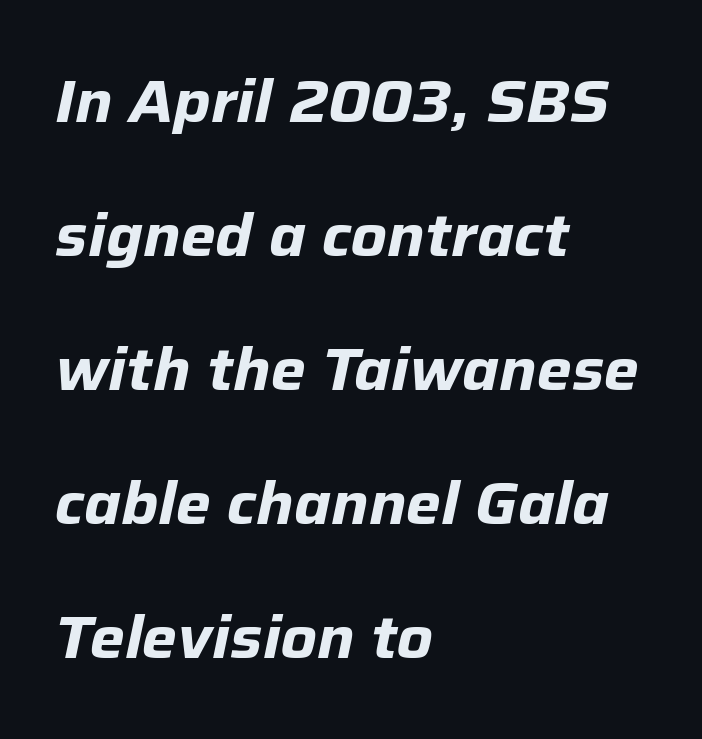
Q: Is the text bold? A: Yes.
Q: Is the text italic (slanted)? A: Yes, it leans right by about 12 degrees.
Q: Is the text underlined? A: No.
Q: How is the paragraph aligned? A: Left-aligned.
Q: Is the spacing between letters normal or unusually wide? A: Normal.
Q: Is the spacing between lines tight, normal or loose? A: Loose.
Q: Width (condensed, normal, or wide)? A: Normal.
Q: Stroke contrast? A: Low.
Q: x-height? A: Medium.
Q: Monospaced? A: No.
